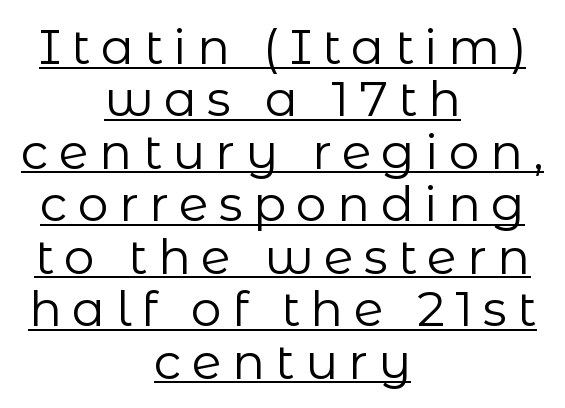
{"serif": "no", "italic": "no", "bold": "no", "weight": "regular", "width": "normal", "stroke_contrast": "low", "x_height": "medium", "monospaced": "no", "underline": "yes", "align": "center", "line_spacing": "tight", "line_spacing_ratio": 1.07, "letter_spacing": "wide", "letter_spacing_em": 0.21, "glyph_px": 49}
